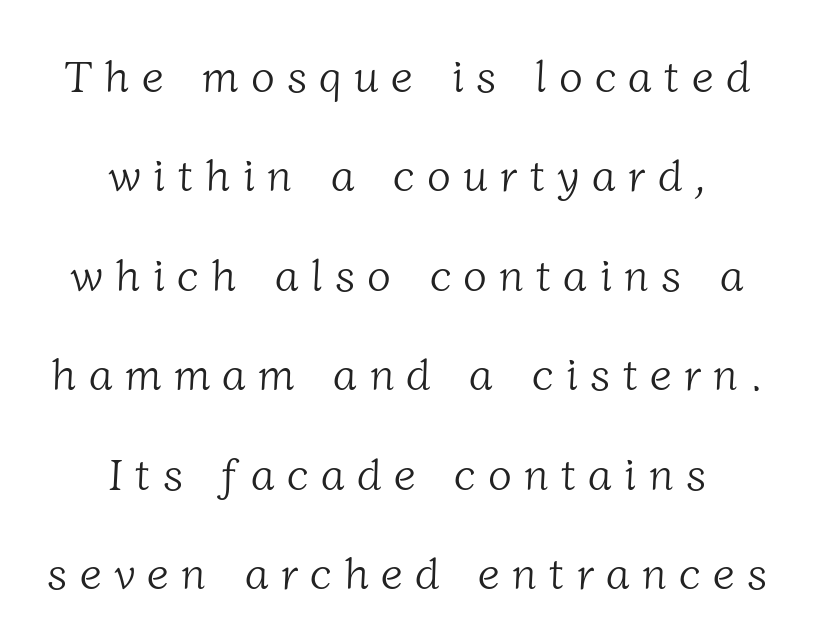
Q: Is the text bold? A: No.
Q: Is the typeface a serif or a sans-serif typeface? A: Serif.
Q: Is the text underlined? A: No.
Q: How is the paragraph aligned? A: Centered.
Q: Is the spacing between letters normal or unusually wide? A: Unusually wide.
Q: Is the spacing between lines tight, normal or loose? A: Loose.
Q: Width (condensed, normal, or wide)? A: Normal.
Q: Stroke contrast? A: Low.
Q: x-height? A: Medium.
Q: Monospaced? A: No.
